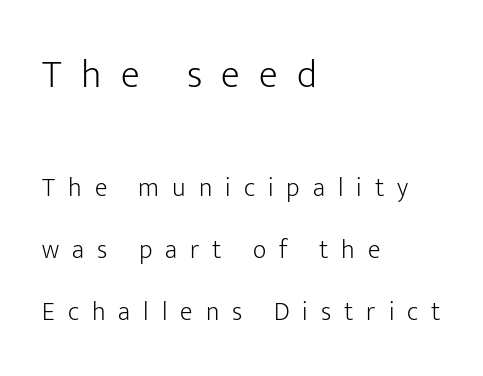
Q: Is the text bold? A: No.
Q: Is the text italic (slanted)? A: No, it is upright.
Q: Is the typeface a serif or a sans-serif typeface? A: Sans-serif.
Q: Is the text underlined? A: No.
Q: How is the paragraph aligned? A: Left-aligned.
Q: Is the spacing between letters normal or unusually wide? A: Unusually wide.
Q: Is the spacing between lines tight, normal or loose? A: Loose.
Q: Which block of text is set in a larger size, the first (top) or the second (bottom)? A: The first (top) one.
Q: Width (condensed, normal, or wide)? A: Normal.
Q: Stroke contrast? A: Low.
Q: x-height? A: Medium.
Q: Monospaced? A: No.
